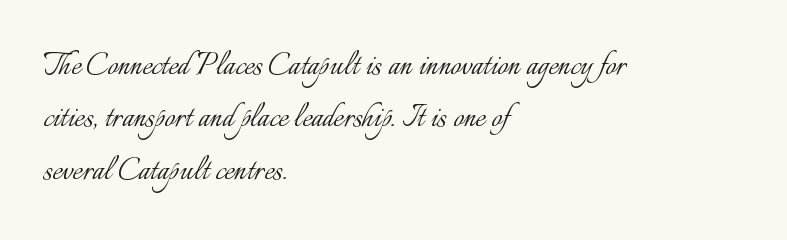
The image shows 38 px light type; set left-aligned, normal line spacing (1.38x), normal letter spacing, not underlined; low stroke contrast and a small x-height.
